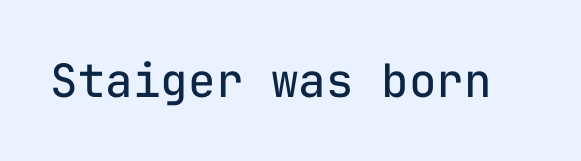
The image shows 46 px regular-weight sans-serif type, upright, monospaced; set normal letter spacing, not underlined; low stroke contrast and a medium x-height.
